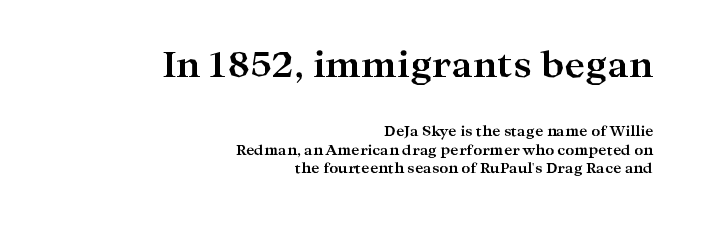
Q: Is the text bold? A: Yes.
Q: Is the text italic (slanted)? A: No, it is upright.
Q: Is the typeface a serif or a sans-serif typeface? A: Serif.
Q: Is the text underlined? A: No.
Q: How is the paragraph aligned? A: Right-aligned.
Q: Is the spacing between letters normal or unusually wide? A: Normal.
Q: Is the spacing between lines tight, normal or loose? A: Normal.
Q: Which block of text is set in a larger size, the first (top) or the second (bottom)? A: The first (top) one.
Q: Width (condensed, normal, or wide)? A: Wide.
Q: Stroke contrast? A: High.
Q: x-height? A: Medium.
Q: Monospaced? A: No.
